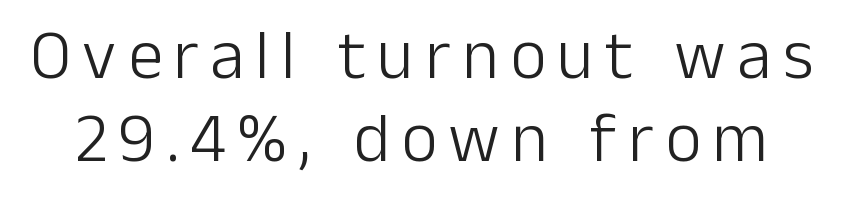
{"serif": "no", "italic": "no", "bold": "no", "weight": "light", "width": "normal", "stroke_contrast": "low", "x_height": "medium", "monospaced": "no", "underline": "no", "line_spacing_ratio": 1.18, "glyph_px": 70}
